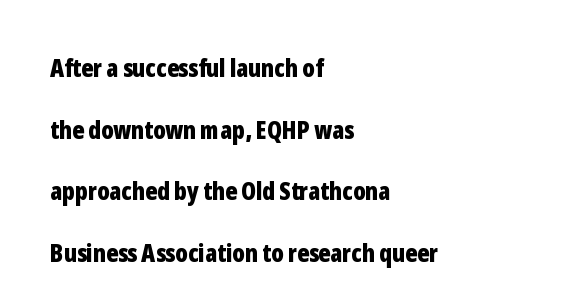
{"italic": "no", "bold": "yes", "underline": "no", "align": "left", "line_spacing": "loose", "line_spacing_ratio": 2.47, "letter_spacing": "normal", "letter_spacing_em": 0.0, "glyph_px": 25}
